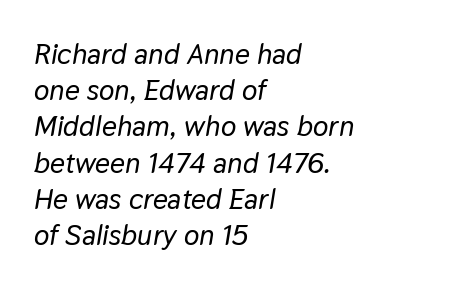
The lettering tilts uniformly, giving the passage an italic look. Honestly, the letter spacing is just normal — you wouldn't notice it. The face used here is proportionally spaced, like ordinary book or web type. What's the leading like? Ordinary, nothing unusual. Notice how the passage keeps a crisp vertical edge on the left only.
